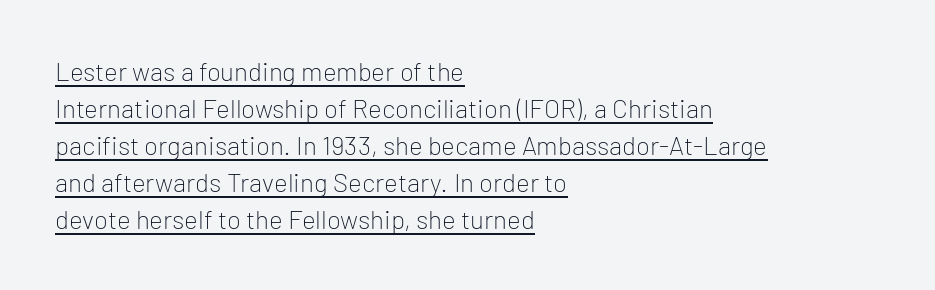
{"italic": "no", "bold": "no", "underline": "yes", "align": "left", "line_spacing": "normal", "line_spacing_ratio": 1.42, "letter_spacing": "normal", "letter_spacing_em": 0.0, "glyph_px": 26}
